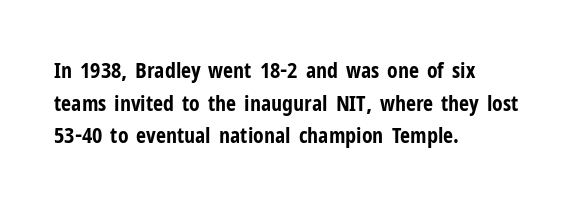
Q: Is the text bold? A: Yes.
Q: Is the text italic (slanted)? A: No, it is upright.
Q: Is the text underlined? A: No.
Q: How is the paragraph aligned? A: Left-aligned.
Q: Is the spacing between letters normal or unusually wide? A: Normal.
Q: Is the spacing between lines tight, normal or loose? A: Normal.
